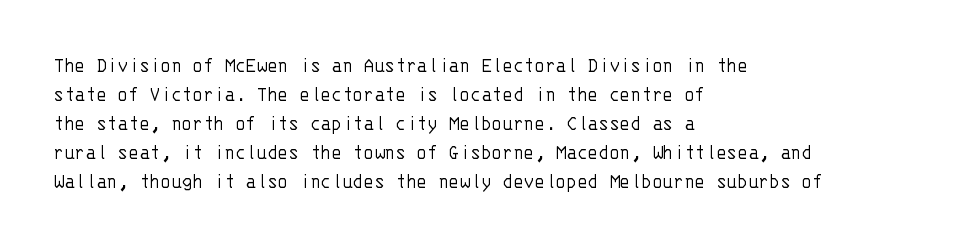
{"italic": "no", "bold": "no", "underline": "no", "align": "left", "line_spacing": "normal", "line_spacing_ratio": 1.32, "letter_spacing": "normal", "letter_spacing_em": 0.0, "glyph_px": 22}
